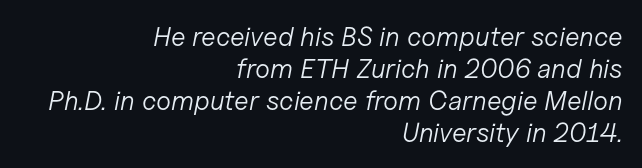
The image shows 27 px text type, italic (leaning right); set right-aligned, line spacing 1.18x, normal letter spacing, not underlined.
